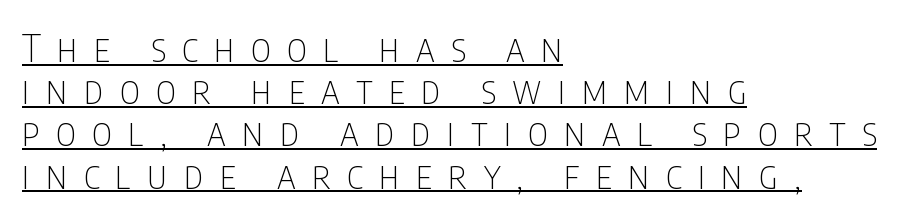
{"serif": "no", "italic": "no", "bold": "no", "weight": "thin", "width": "condensed", "stroke_contrast": "low", "x_height": "large", "monospaced": "no", "underline": "yes", "align": "left", "line_spacing": "tight", "line_spacing_ratio": 1.11, "letter_spacing": "wide", "letter_spacing_em": 0.43, "glyph_px": 38}
